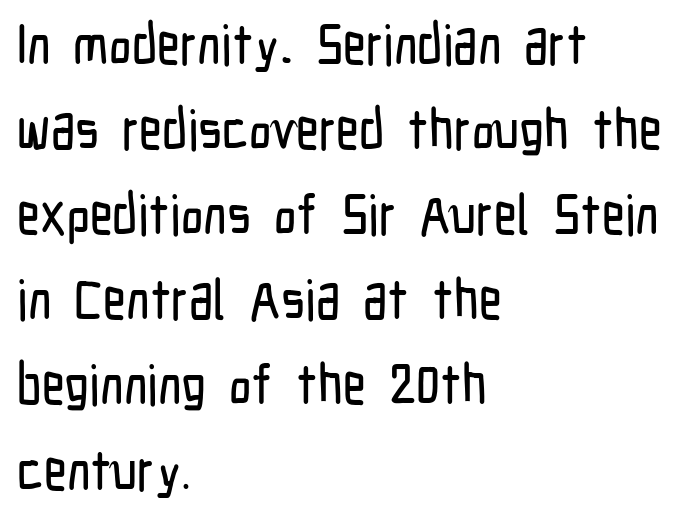
{"serif": "no", "italic": "no", "width": "condensed", "stroke_contrast": "low", "x_height": "medium", "monospaced": "no", "underline": "no", "align": "left", "line_spacing": "normal", "line_spacing_ratio": 1.52, "letter_spacing": "normal", "letter_spacing_em": 0.0, "glyph_px": 56}
